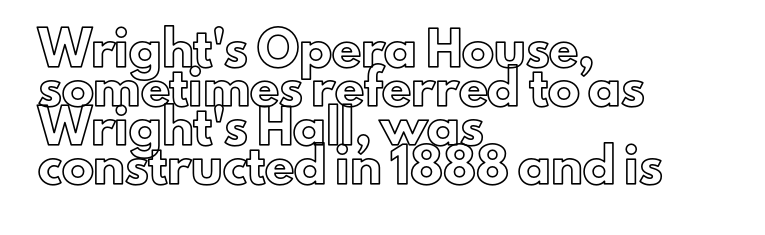
The image shows 32 px text type, upright; set left-aligned, line spacing 1.22x, normal letter spacing, not underlined; a small x-height.
